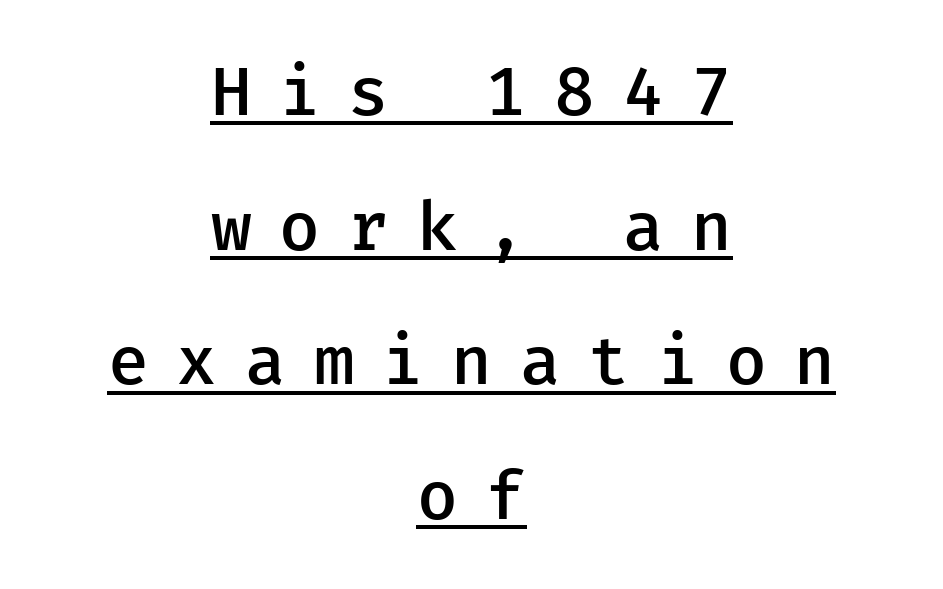
Does the type have serifs? No, each stem ends abruptly. The tracking reads as deliberately expanded to a designer's eye. Students, observe the line beneath the letters — that is underlining. You could fit nearly another row in the gap between these rows. Visually the block forms a symmetrical silhouette, jagged on both flanks.
